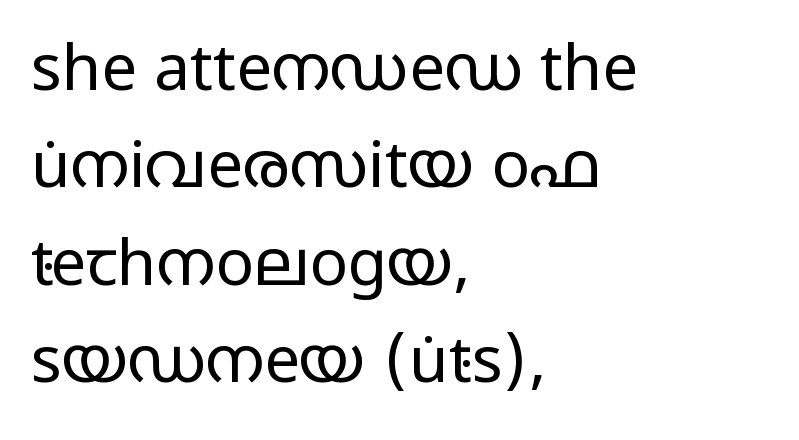
The image shows 64 px regular-weight, wide sans-serif type, upright; set left-aligned, normal line spacing (1.52x), normal letter spacing, not underlined; low stroke contrast and a medium x-height.
